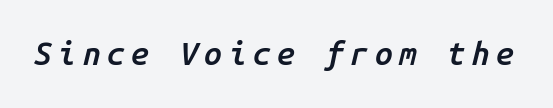
Q: Is the text bold? A: Semi-bold.
Q: Is the text italic (slanted)? A: Yes, it leans right by about 14 degrees.
Q: Is the text underlined? A: No.
Q: Is the spacing between letters normal or unusually wide? A: Unusually wide.
Q: Width (condensed, normal, or wide)? A: Normal.
Q: Stroke contrast? A: Low.
Q: x-height? A: Medium.
Q: Monospaced? A: Yes.
